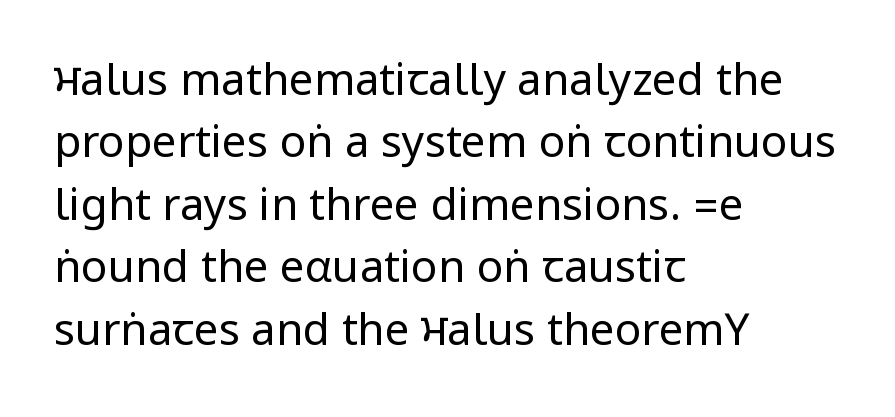
The image shows 44 px regular-weight, condensed sans-serif type, upright; set left-aligned, normal line spacing (1.42x), normal letter spacing, not underlined; low stroke contrast.
